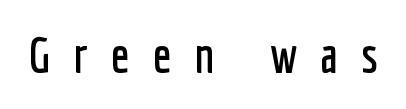
Q: Is the text italic (slanted)? A: No, it is upright.
Q: Is the typeface a serif or a sans-serif typeface? A: Sans-serif.
Q: Is the text underlined? A: No.
Q: Is the spacing between letters normal or unusually wide? A: Unusually wide.
Q: Width (condensed, normal, or wide)? A: Condensed.
Q: Stroke contrast? A: Low.
Q: x-height? A: Medium.
Q: Monospaced? A: No.
